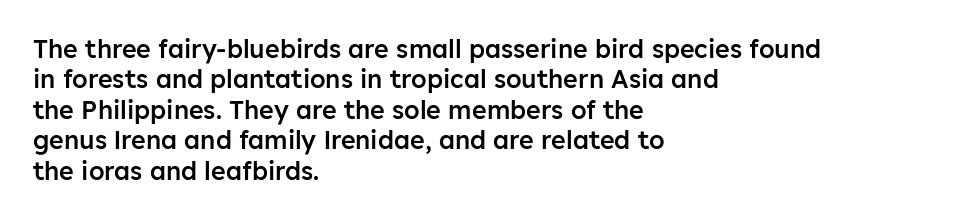
{"italic": "no", "bold": "semi", "underline": "no", "align": "left", "line_spacing_ratio": 1.22, "letter_spacing": "normal", "letter_spacing_em": 0.0, "glyph_px": 25}
